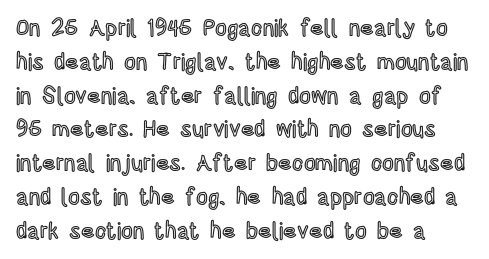
Left-aligned paragraph, ragged on the right. Compared with typical body copy, the letter spacing here is the same. A roman cut, with each character standing at attention. Baseline-to-baseline distance is the conventional proportion of letter height. The string is rendered with underlining switched off.
